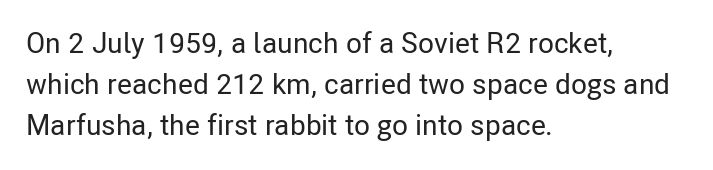
The image shows 29 px condensed sans-serif type, upright; set left-aligned, normal line spacing (1.42x), normal letter spacing, not underlined; low stroke contrast and a medium x-height.
